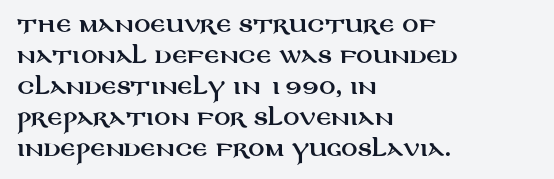
Layout note: lines flush left. Designer's note — italics off, roman on. The baseline area is clear. Reading down the column, the eye jumps a familiar distance to each next line. Default kerning and tracking; the words read as compact shapes.
